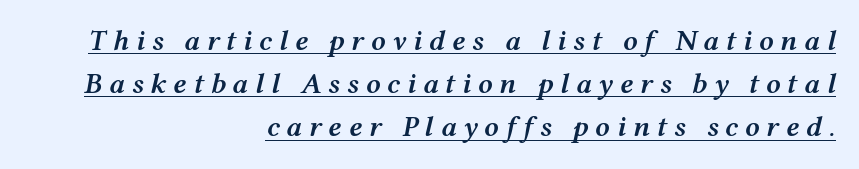
Q: Is the text bold? A: Semi-bold.
Q: Is the text italic (slanted)? A: Yes, it leans right by about 12 degrees.
Q: Is the text underlined? A: Yes.
Q: How is the paragraph aligned? A: Right-aligned.
Q: Is the spacing between letters normal or unusually wide? A: Unusually wide.
Q: Is the spacing between lines tight, normal or loose? A: Normal.
Q: Width (condensed, normal, or wide)? A: Wide.
Q: Stroke contrast? A: Medium.
Q: x-height? A: Medium.
Q: Monospaced? A: No.
